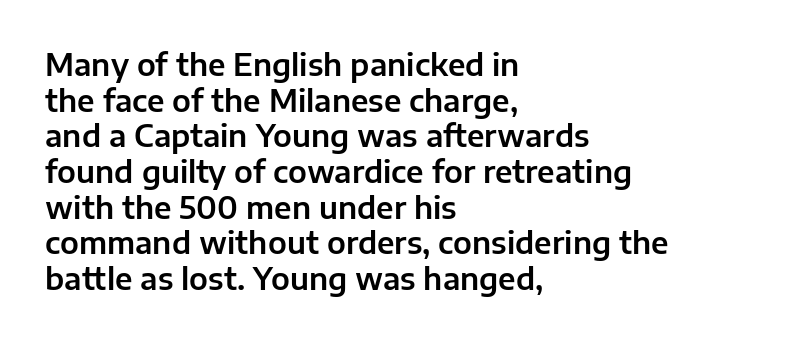
Descenders are the only things crossing below the line. Nothing sits at the stroke ends, so this counts as sans-serif. If you drew a line through each stem, it would be perfectly vertical. Observe the ordinary spacing: letters are neighbours, not strangers. Each letter keeps its own natural width here, so spacing adapts to shape.
